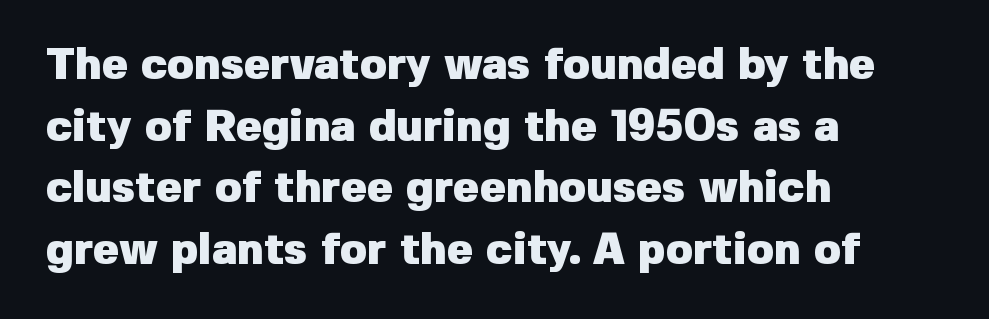
The image shows 44 px heavy sans-serif type, upright; set left-aligned, normal line spacing (1.4x), normal letter spacing, not underlined; low stroke contrast and a medium x-height.
